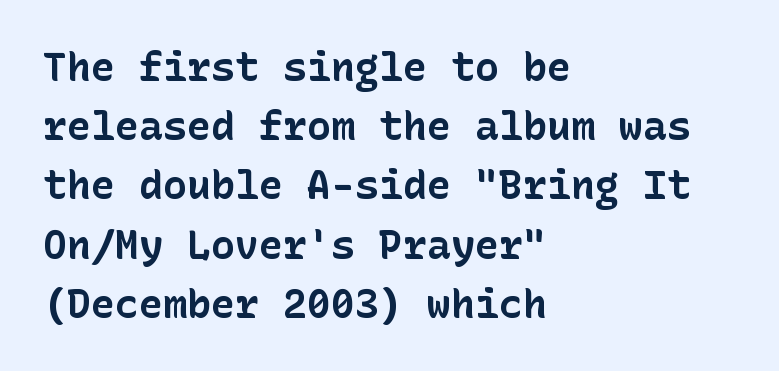
{"serif": "no", "italic": "no", "bold": "yes", "weight": "bold", "width": "normal", "stroke_contrast": "low", "x_height": "medium", "underline": "no", "align": "left", "line_spacing": "normal", "line_spacing_ratio": 1.48, "letter_spacing": "normal", "letter_spacing_em": 0.0, "glyph_px": 40}
